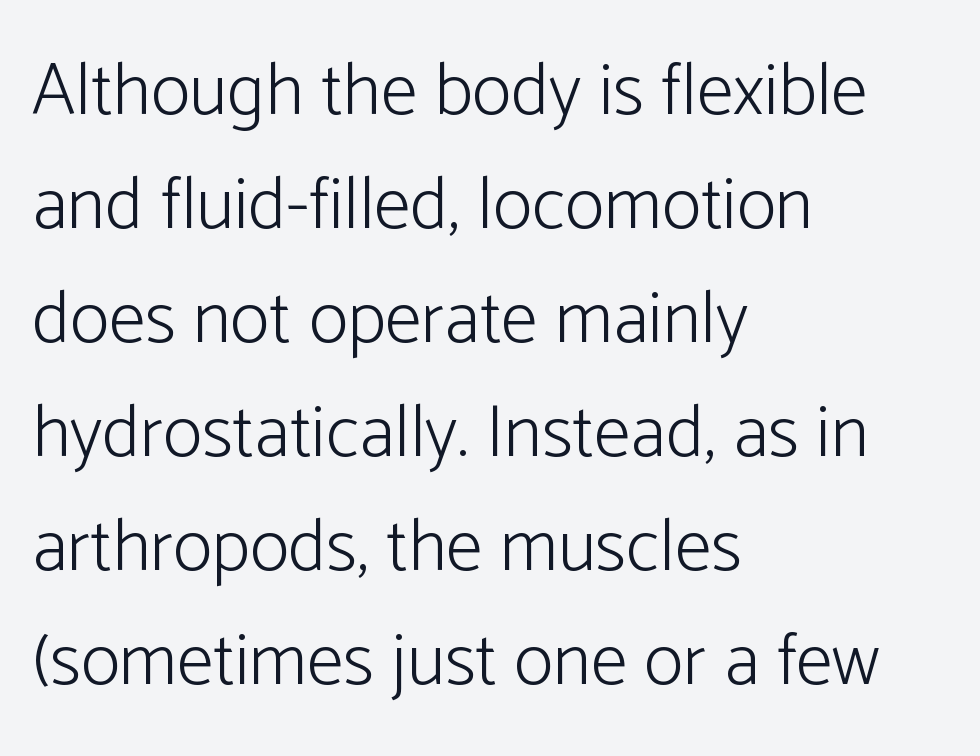
The image shows 74 px light sans-serif type, upright; set left-aligned, normal line spacing (1.54x), normal letter spacing, not underlined; low stroke contrast and a medium x-height.
